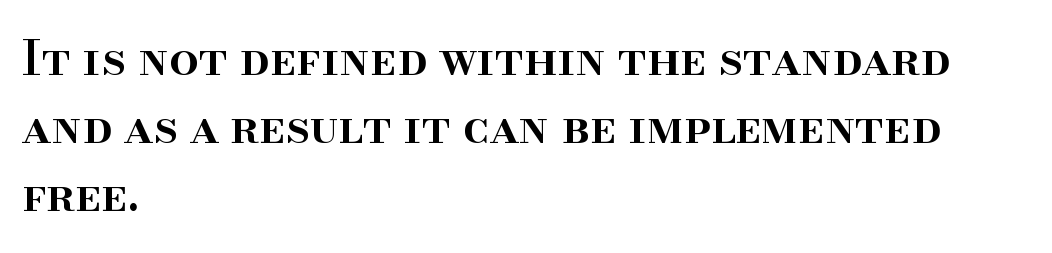
The image shows 47 px semibold serif type, upright; set left-aligned, normal line spacing (1.45x), normal letter spacing, not underlined; high stroke contrast and a small x-height.
